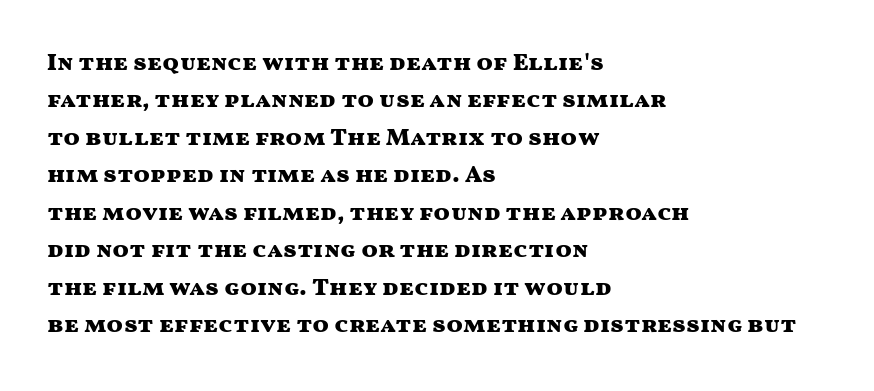
Underline: absent. Strokes here are thick enough to call this a true bold. This block has exactly the height ordinary leading produces. Standard letterfit; no display-style spreading of the glyphs. The lines are quadded left.
